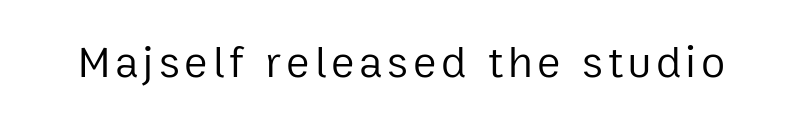
{"serif": "no", "italic": "no", "bold": "no", "weight": "regular", "width": "normal", "stroke_contrast": "low", "x_height": "medium", "monospaced": "no", "underline": "no", "glyph_px": 44}
